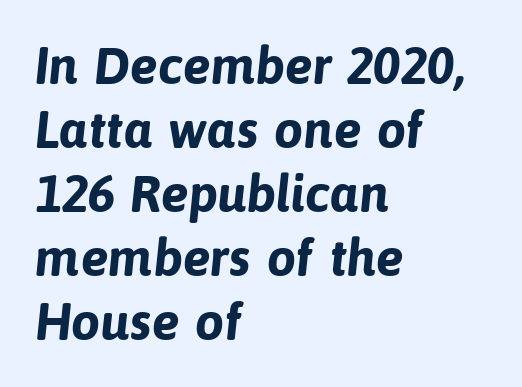
The image shows 52 px bold sans-serif type; set left-aligned, line spacing 1.23x, normal letter spacing, not underlined; low stroke contrast and a medium x-height.
